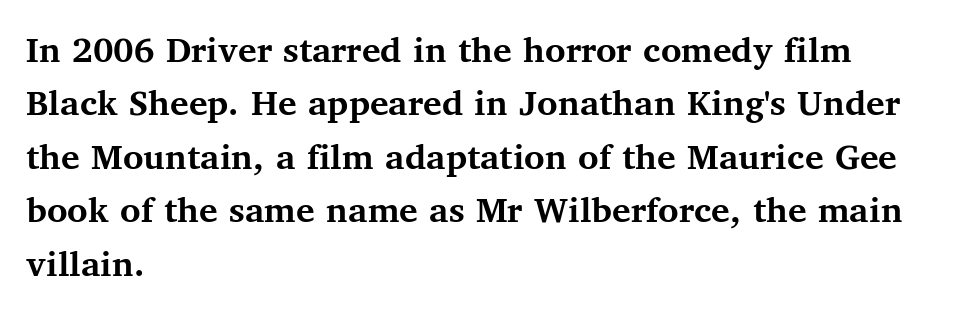
Q: Is the text bold? A: Yes.
Q: Is the text italic (slanted)? A: No, it is upright.
Q: Is the typeface a serif or a sans-serif typeface? A: Serif.
Q: Is the text underlined? A: No.
Q: How is the paragraph aligned? A: Left-aligned.
Q: Is the spacing between letters normal or unusually wide? A: Normal.
Q: Is the spacing between lines tight, normal or loose? A: Normal.
Q: Width (condensed, normal, or wide)? A: Normal.
Q: Stroke contrast? A: Medium.
Q: x-height? A: Medium.
Q: Monospaced? A: No.
